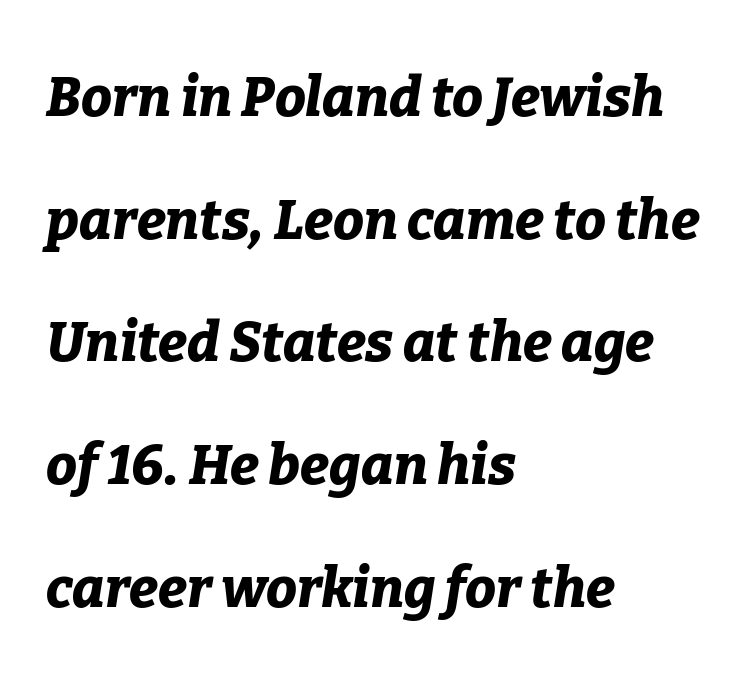
{"italic": "yes", "lean": "right", "slant_degrees": 9, "bold": "yes", "weight": "bold", "width": "normal", "stroke_contrast": "low", "x_height": "medium", "monospaced": "no", "underline": "no", "align": "left", "line_spacing": "loose", "line_spacing_ratio": 2.23, "letter_spacing": "normal", "letter_spacing_em": 0.0, "glyph_px": 55}
